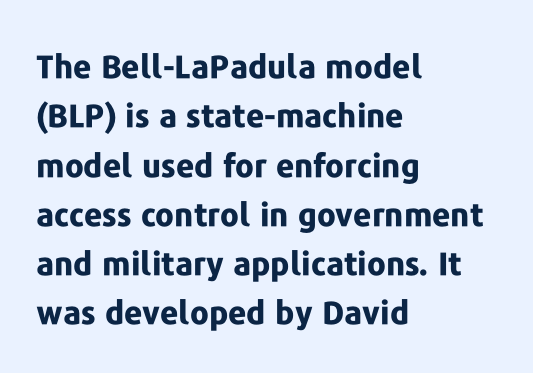
{"serif": "no", "italic": "no", "bold": "yes", "weight": "bold", "width": "normal", "stroke_contrast": "low", "x_height": "medium", "monospaced": "no", "underline": "no", "align": "left", "line_spacing": "normal", "line_spacing_ratio": 1.54, "letter_spacing": "normal", "letter_spacing_em": 0.0, "glyph_px": 32}
